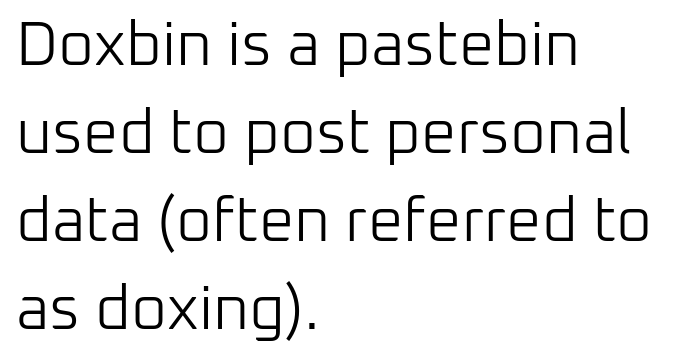
The image shows 62 px light sans-serif type, upright; set left-aligned, normal line spacing (1.42x), normal letter spacing, not underlined; low stroke contrast and a medium x-height.
